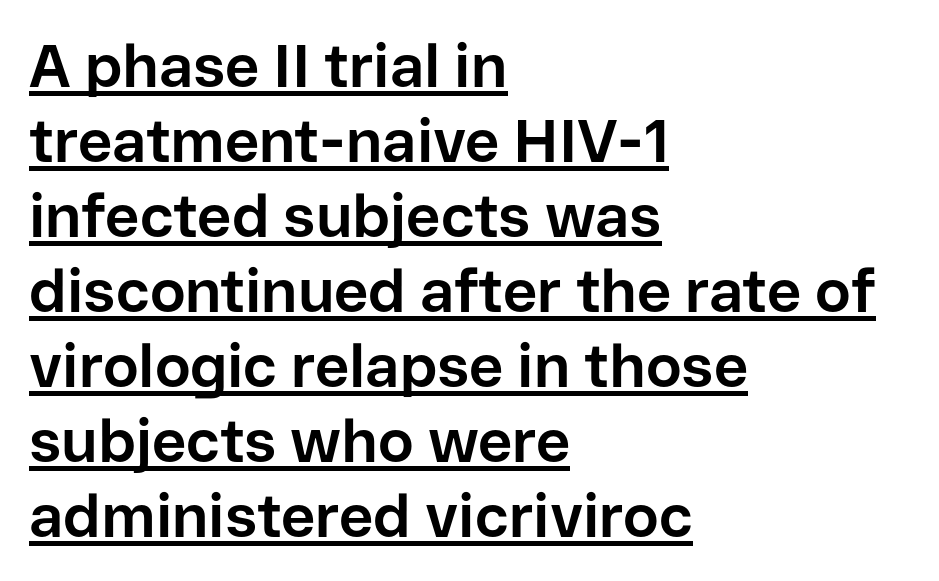
The image shows 60 px bold sans-serif type, upright; set left-aligned, normal line spacing (1.25x), normal letter spacing, underlined; low stroke contrast and a medium x-height.
